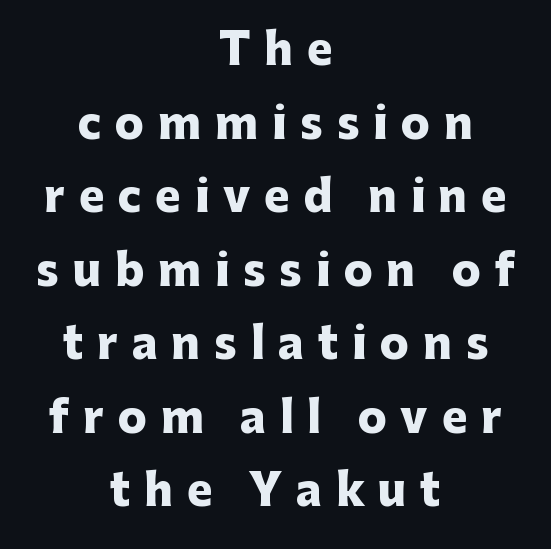
The image shows 43 px heavy sans-serif type, upright; set centered, line spacing 1.71x, unusually wide letter spacing (+0.32 em), not underlined; low stroke contrast and a medium x-height.
